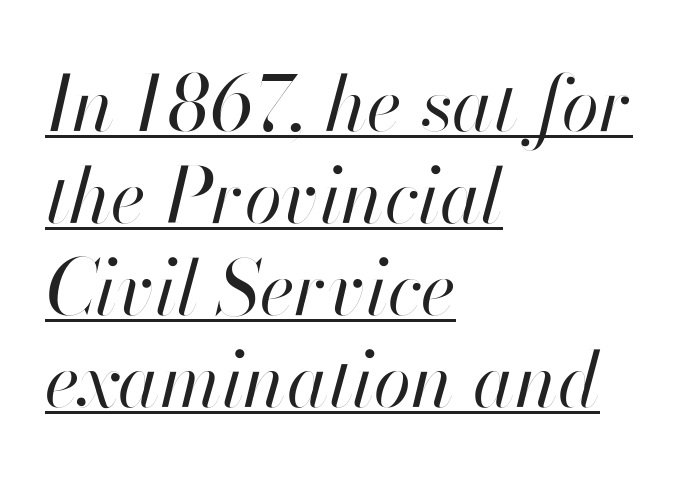
Q: Is the text bold? A: No.
Q: Is the text italic (slanted)? A: Yes, it leans right by about 13 degrees.
Q: Is the text underlined? A: Yes.
Q: How is the paragraph aligned? A: Left-aligned.
Q: Is the spacing between letters normal or unusually wide? A: Normal.
Q: Width (condensed, normal, or wide)? A: Normal.
Q: Stroke contrast? A: High.
Q: x-height? A: Small.
Q: Monospaced? A: No.
